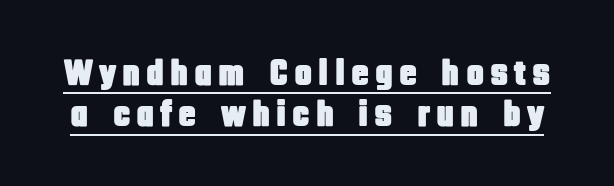
{"serif": "no", "italic": "no", "width": "condensed", "stroke_contrast": "low", "x_height": "large", "monospaced": "no", "underline": "yes", "line_spacing": "tight", "line_spacing_ratio": 1.12, "glyph_px": 37}
